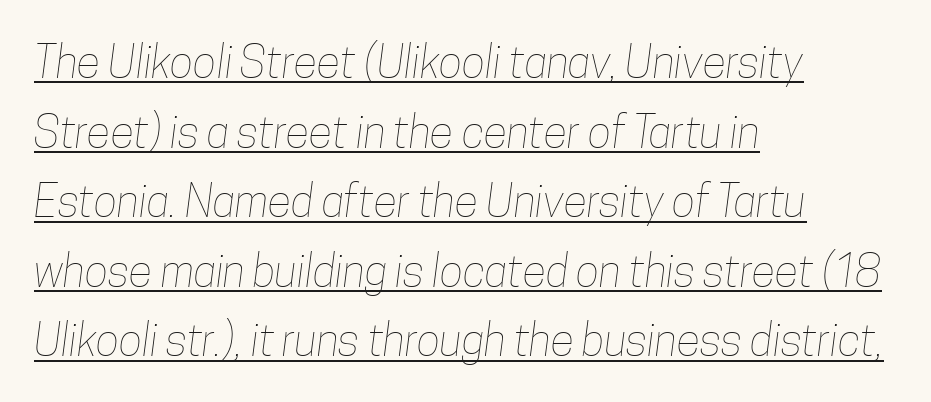
{"bold": "no", "weight": "thin", "width": "condensed", "stroke_contrast": "low", "x_height": "medium", "monospaced": "no", "underline": "yes", "align": "left", "line_spacing": "normal", "line_spacing_ratio": 1.58, "letter_spacing": "normal", "letter_spacing_em": 0.0, "glyph_px": 44}
